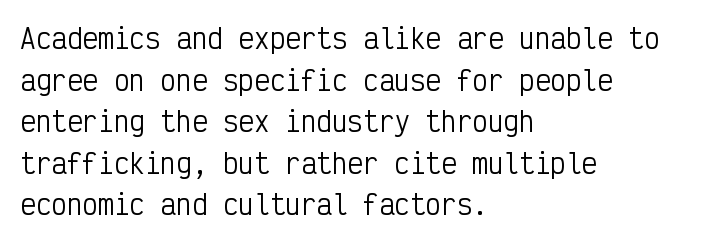
The image shows 26 px text type, upright; set left-aligned, normal line spacing (1.6x), normal letter spacing, not underlined.
